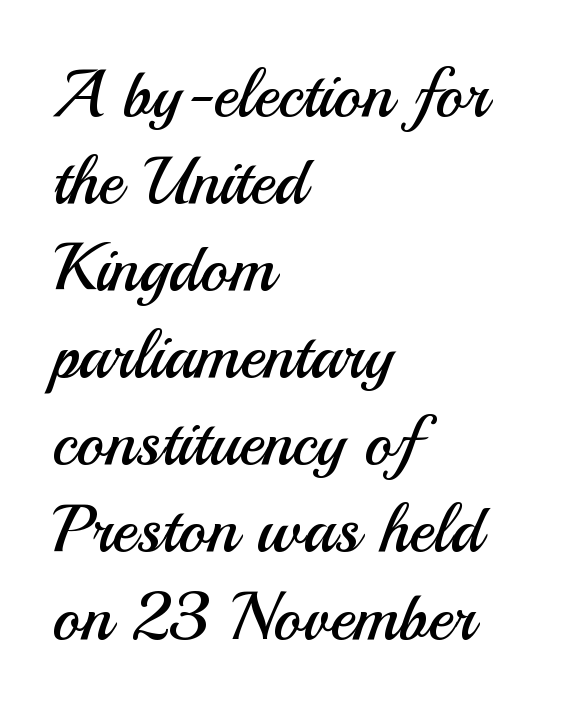
Q: Is the text bold? A: No.
Q: Is the text italic (slanted)? A: Yes.
Q: Is the typeface a serif or a sans-serif typeface? A: Sans-serif.
Q: Is the text underlined? A: No.
Q: How is the paragraph aligned? A: Left-aligned.
Q: Is the spacing between letters normal or unusually wide? A: Normal.
Q: Is the spacing between lines tight, normal or loose? A: Normal.
Q: Width (condensed, normal, or wide)? A: Normal.
Q: Stroke contrast? A: Medium.
Q: x-height? A: Small.
Q: Monospaced? A: No.
